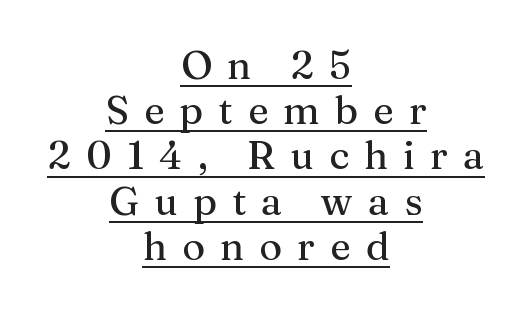
In designer terms, the underline attribute is active on this setting. Here the glyphs are tracked loosely, breaking word shapes into spaced letters. The passage shown is typed in a proportional face where columns would drift. Unlike a clean sans, this face finishes its strokes with serifs. This sample uses an upright cut, with every glyph sitting square on the baseline. The rag falls on both sides of this text block equally.
